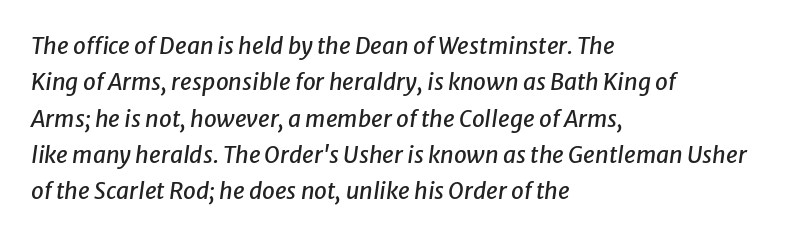
The image shows 23 px text type, italic (leaning right); set left-aligned, normal line spacing (1.58x), normal letter spacing, not underlined.
